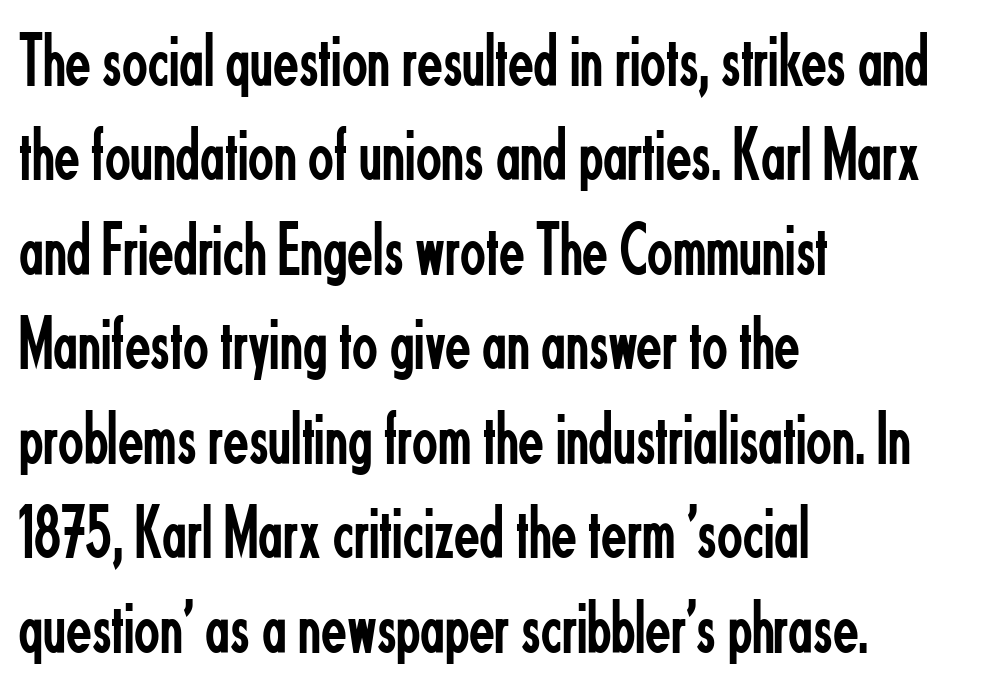
{"serif": "no", "italic": "no", "bold": "no", "weight": "regular", "width": "condensed", "stroke_contrast": "low", "x_height": "small", "monospaced": "no", "underline": "no", "align": "left", "line_spacing": "normal", "line_spacing_ratio": 1.26, "letter_spacing": "normal", "letter_spacing_em": 0.0, "glyph_px": 75}
